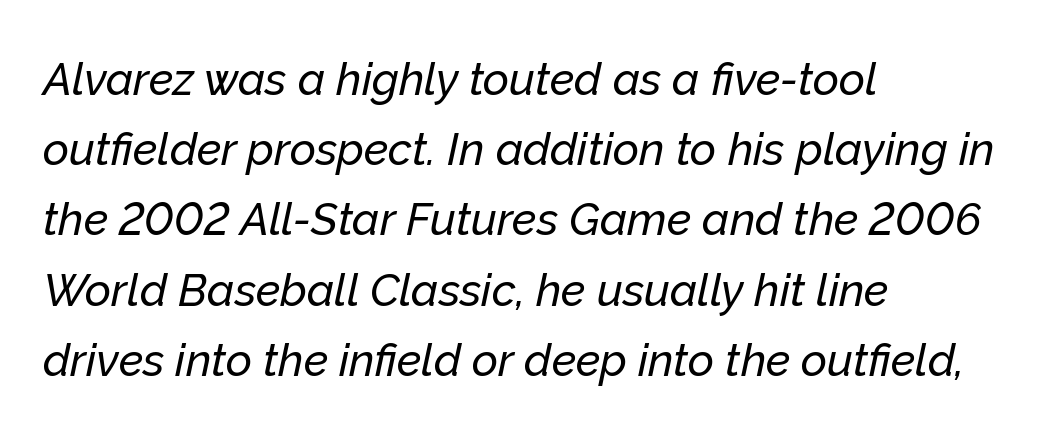
Q: Is the text italic (slanted)? A: Yes, it leans right by about 12 degrees.
Q: Is the text underlined? A: No.
Q: How is the paragraph aligned? A: Left-aligned.
Q: Is the spacing between letters normal or unusually wide? A: Normal.
Q: Is the spacing between lines tight, normal or loose? A: Normal.
Q: Width (condensed, normal, or wide)? A: Normal.
Q: Stroke contrast? A: Low.
Q: x-height? A: Medium.
Q: Monospaced? A: No.
